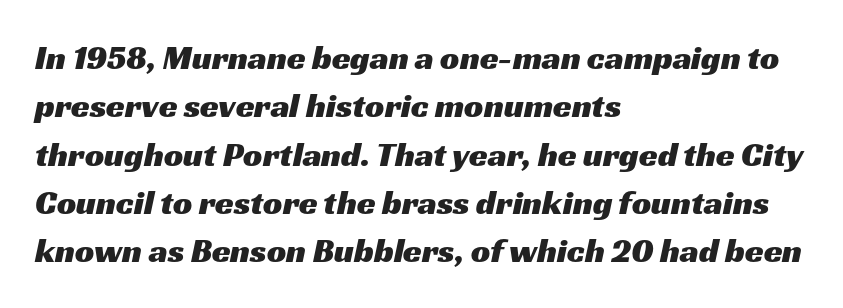
Q: Is the typeface a serif or a sans-serif typeface? A: Sans-serif.
Q: Is the text underlined? A: No.
Q: How is the paragraph aligned? A: Left-aligned.
Q: Is the spacing between letters normal or unusually wide? A: Normal.
Q: Is the spacing between lines tight, normal or loose? A: Normal.
Q: Width (condensed, normal, or wide)? A: Wide.
Q: Stroke contrast? A: Medium.
Q: x-height? A: Medium.
Q: Monospaced? A: No.
